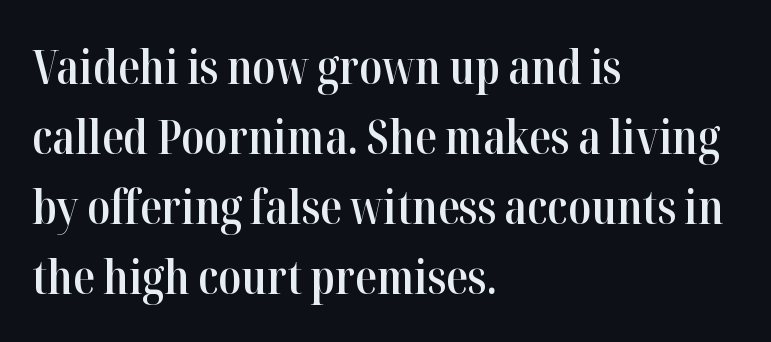
Q: Is the text bold? A: Semi-bold.
Q: Is the text italic (slanted)? A: No, it is upright.
Q: Is the typeface a serif or a sans-serif typeface? A: Serif.
Q: Is the text underlined? A: No.
Q: How is the paragraph aligned? A: Left-aligned.
Q: Is the spacing between letters normal or unusually wide? A: Normal.
Q: Is the spacing between lines tight, normal or loose? A: Normal.
Q: Width (condensed, normal, or wide)? A: Condensed.
Q: Stroke contrast? A: High.
Q: x-height? A: Medium.
Q: Monospaced? A: No.
